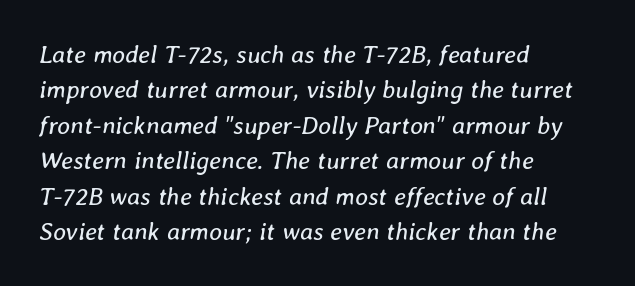
What stands out about the letter spacing? Nothing — it is the standard amount. Anything drawn beneath the words? Only blank space. Horizontal alignment here is leftward, the default for most running prose. Successive baselines arrive at the customary interval. The letters are slanted; this is an italic face. Stems and bowls with no extra thickness — not bold.
